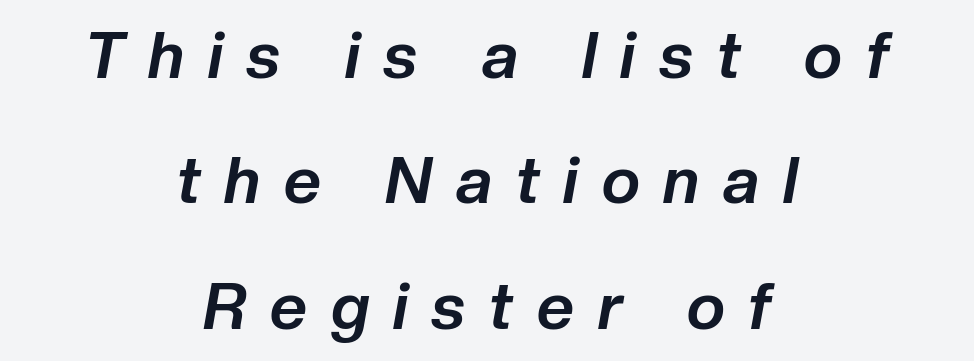
{"italic": "yes", "lean": "right", "slant_degrees": 10, "bold": "yes", "weight": "bold", "width": "normal", "stroke_contrast": "low", "x_height": "medium", "monospaced": "no", "underline": "no", "align": "center", "line_spacing": "loose", "line_spacing_ratio": 1.93, "letter_spacing": "wide", "letter_spacing_em": 0.37, "glyph_px": 65}
